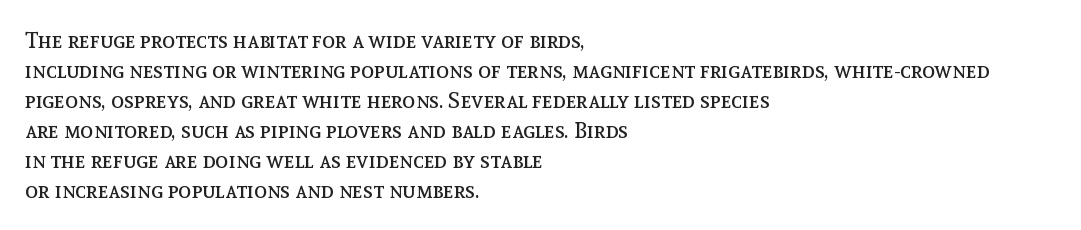
Q: Is the text bold? A: No.
Q: Is the text italic (slanted)? A: No, it is upright.
Q: Is the text underlined? A: No.
Q: How is the paragraph aligned? A: Left-aligned.
Q: Is the spacing between letters normal or unusually wide? A: Normal.
Q: Is the spacing between lines tight, normal or loose? A: Normal.
